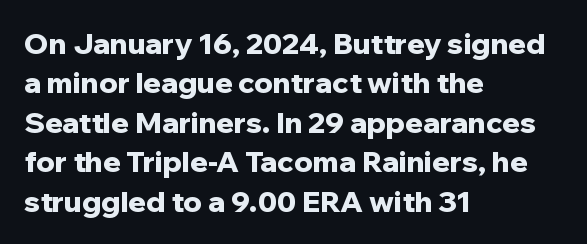
Ordinary non-slanted type is in use. A bare baseline throughout the passage. You could not count columns in this text — the font is proportionally spaced. The letters carry no serifs — their stems end cleanly without finishing strokes. Heavy, bold letterforms. Leading: standard.
